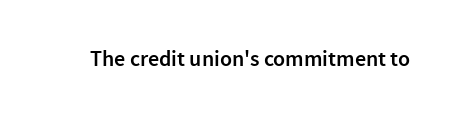
The image shows 22 px text type, upright; set normal letter spacing, not underlined.
